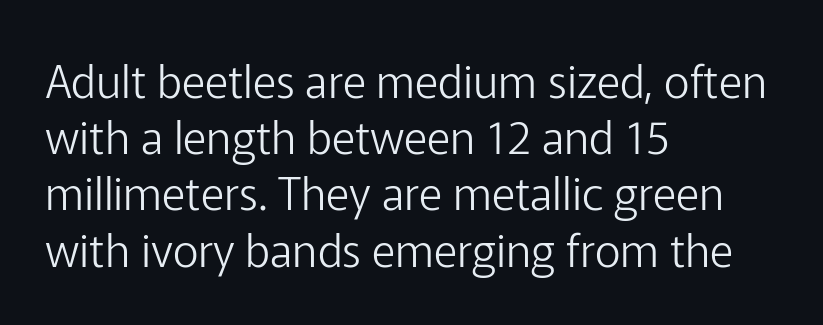
{"serif": "no", "italic": "no", "bold": "no", "weight": "light", "width": "normal", "stroke_contrast": "low", "x_height": "medium", "monospaced": "no", "underline": "no", "align": "left", "line_spacing": "normal", "line_spacing_ratio": 1.25, "letter_spacing": "normal", "letter_spacing_em": 0.0, "glyph_px": 45}
